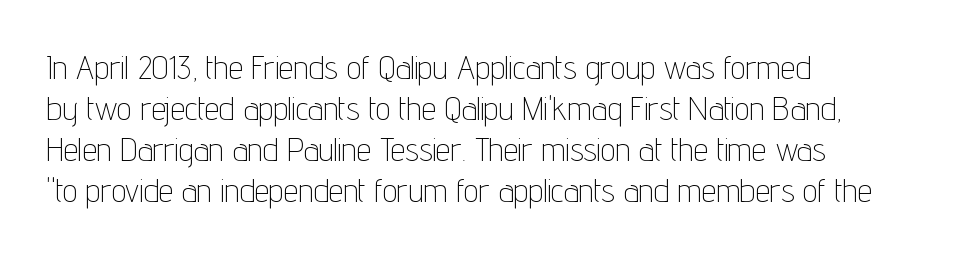
{"serif": "no", "italic": "no", "bold": "no", "weight": "thin", "width": "condensed", "stroke_contrast": "low", "x_height": "medium", "monospaced": "no", "underline": "no", "align": "left", "line_spacing_ratio": 1.24, "letter_spacing": "normal", "letter_spacing_em": 0.0, "glyph_px": 33}
